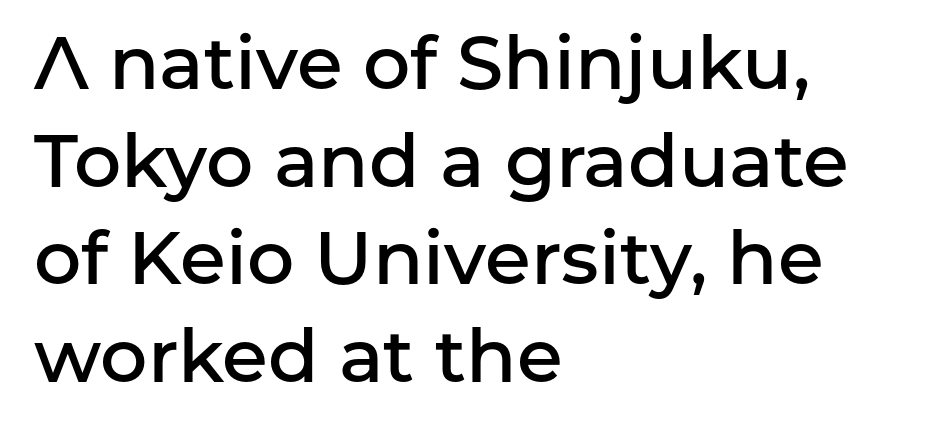
Q: Is the text bold? A: Semi-bold.
Q: Is the text italic (slanted)? A: No, it is upright.
Q: Is the typeface a serif or a sans-serif typeface? A: Sans-serif.
Q: Is the text underlined? A: No.
Q: How is the paragraph aligned? A: Left-aligned.
Q: Is the spacing between letters normal or unusually wide? A: Normal.
Q: Is the spacing between lines tight, normal or loose? A: Normal.
Q: Width (condensed, normal, or wide)? A: Normal.
Q: Stroke contrast? A: Low.
Q: x-height? A: Medium.
Q: Monospaced? A: No.
